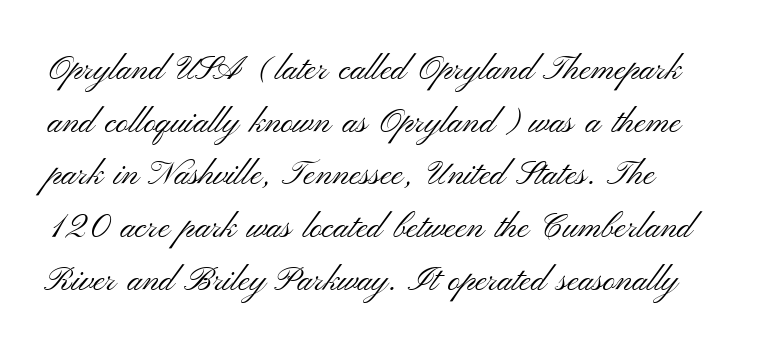
The image shows 34 px light, wide sans-serif type; set normal line spacing (1.55x), normal letter spacing, not underlined; medium stroke contrast and a small x-height.
